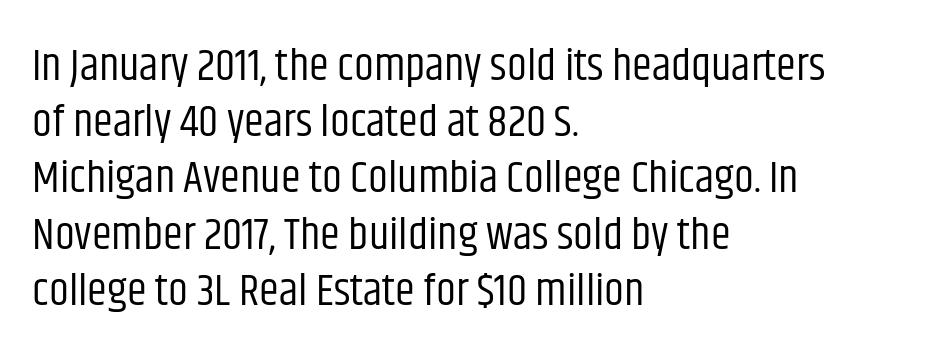
Q: Is the text bold? A: No.
Q: Is the text italic (slanted)? A: No, it is upright.
Q: Is the typeface a serif or a sans-serif typeface? A: Sans-serif.
Q: Is the text underlined? A: No.
Q: How is the paragraph aligned? A: Left-aligned.
Q: Is the spacing between letters normal or unusually wide? A: Normal.
Q: Is the spacing between lines tight, normal or loose? A: Normal.
Q: Width (condensed, normal, or wide)? A: Condensed.
Q: Stroke contrast? A: Low.
Q: x-height? A: Large.
Q: Monospaced? A: No.
